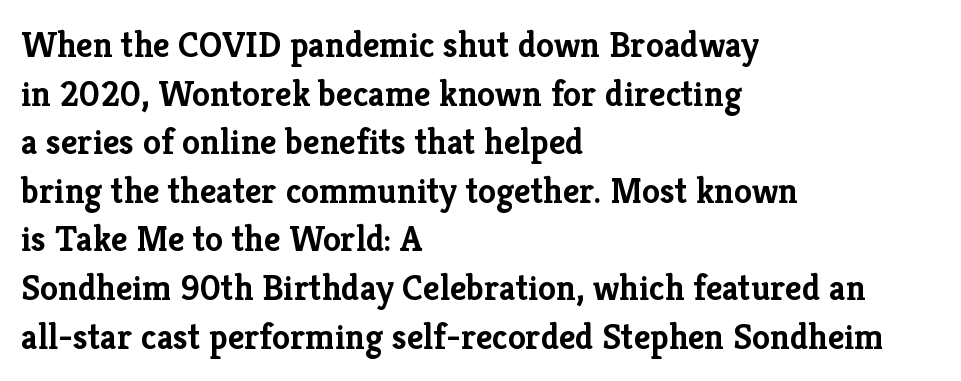
The image shows 36 px semibold serif type, upright; set left-aligned, normal line spacing (1.35x), normal letter spacing, not underlined; low stroke contrast and a medium x-height.
